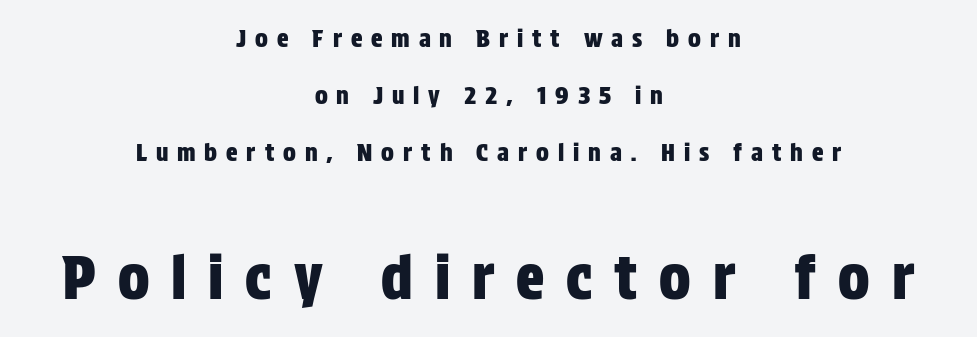
The image shows 59 px condensed sans-serif type, upright; set centered, loose line spacing (2.38x), unusually wide letter spacing (+0.37 em), not underlined; the second (bottom) block is 2.46x larger; low stroke contrast and a large x-height.
